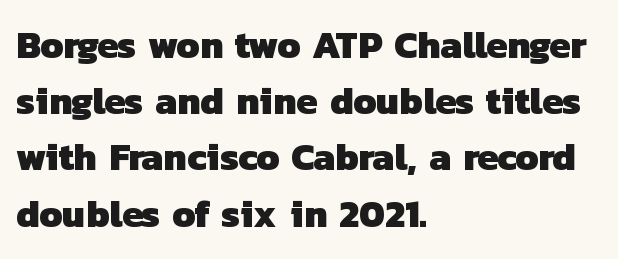
{"serif": "no", "bold": "yes", "weight": "heavy", "width": "normal", "stroke_contrast": "low", "x_height": "medium", "monospaced": "no", "underline": "no", "align": "left", "line_spacing": "normal", "line_spacing_ratio": 1.48, "letter_spacing": "normal", "letter_spacing_em": 0.0, "glyph_px": 38}
